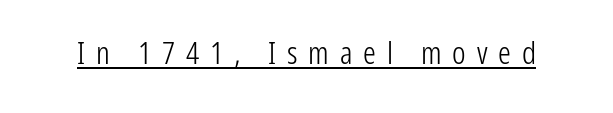
The image shows 32 px light, condensed sans-serif type, upright; set unusually wide letter spacing (+0.34 em), underlined; low stroke contrast and a medium x-height.
